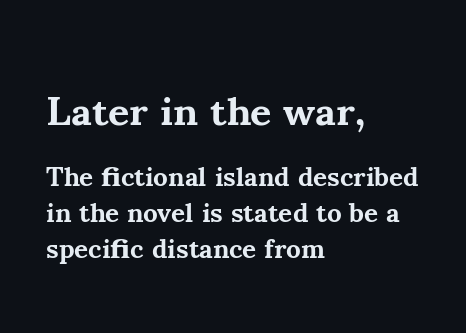
Is the letter spacing exaggerated? No — it looks like the ordinary default. Posture: vertical. The setting favours the left margin, as ordinary paragraphs usually do. Large over small — that's the arrangement of the two blocks here.
